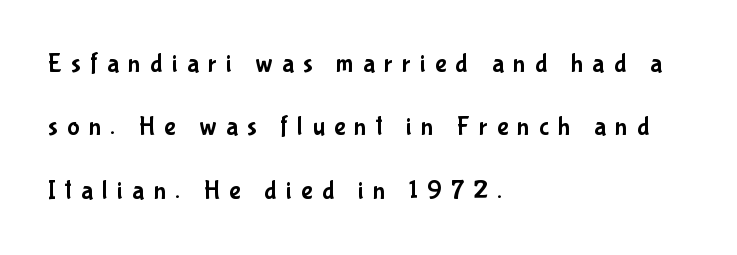
The image shows 26 px text type, upright; set left-aligned, loose line spacing (2.44x), unusually wide letter spacing (+0.36 em), not underlined.
